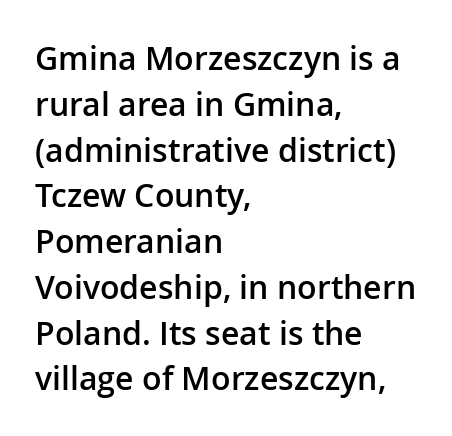
The image shows 32 px semibold sans-serif type, upright; set left-aligned, normal line spacing (1.43x), normal letter spacing, not underlined; low stroke contrast and a medium x-height.
